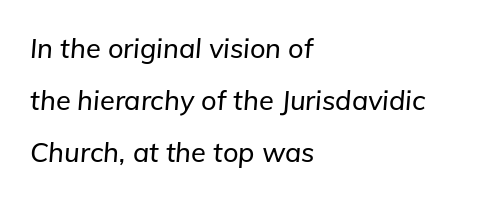
This rendering leaves character spacing at its baseline value. Underlining? Definitely not there. The paragraph has a hard left edge and a soft right edge. The vertical gap from one line to the next is large. This sample uses an oblique cut, with every glyph tilted off the vertical.
